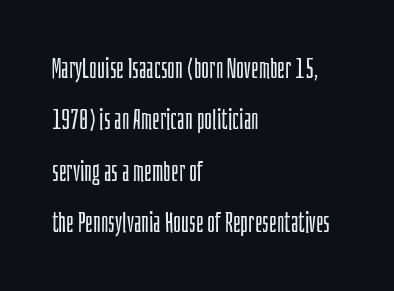
Q: Is the text bold? A: No.
Q: Is the text italic (slanted)? A: No, it is upright.
Q: Is the text underlined? A: No.
Q: How is the paragraph aligned? A: Left-aligned.
Q: Is the spacing between letters normal or unusually wide? A: Normal.
Q: Is the spacing between lines tight, normal or loose? A: Loose.
